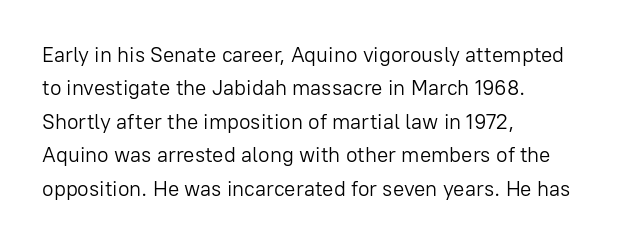
Q: Is the text bold? A: No.
Q: Is the text italic (slanted)? A: No, it is upright.
Q: Is the text underlined? A: No.
Q: How is the paragraph aligned? A: Left-aligned.
Q: Is the spacing between letters normal or unusually wide? A: Normal.
Q: Is the spacing between lines tight, normal or loose? A: Normal.
